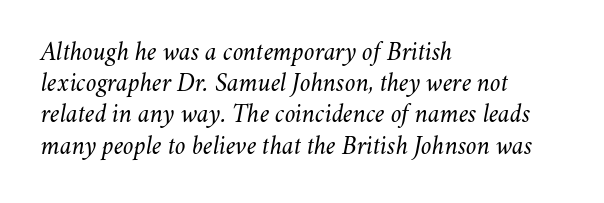
{"italic": "yes", "lean": "right", "slant_degrees": 11, "bold": "no", "underline": "no", "align": "left", "line_spacing_ratio": 1.2, "letter_spacing": "normal", "letter_spacing_em": 0.0, "glyph_px": 26}
